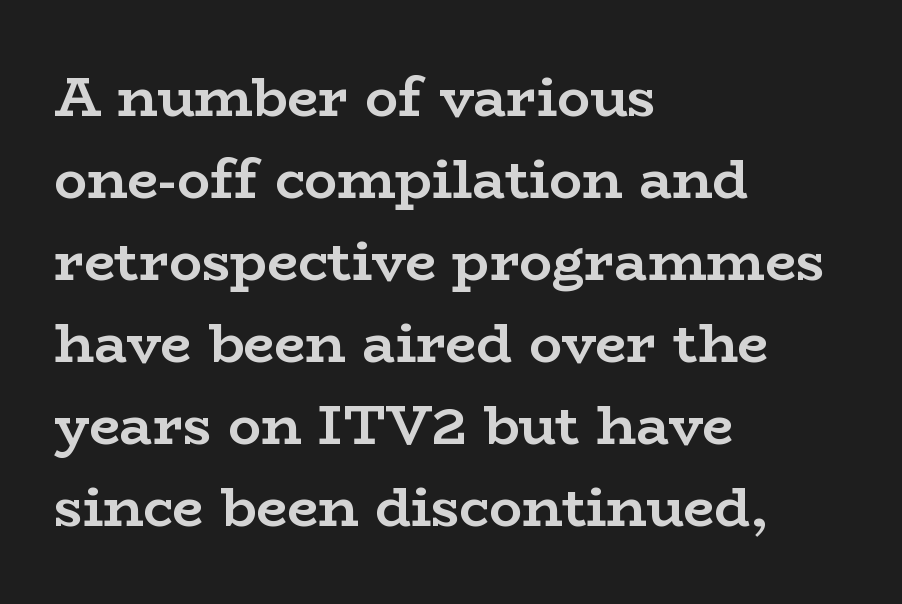
The image shows 55 px semibold, wide serif type, upright; set left-aligned, normal line spacing (1.49x), normal letter spacing, not underlined; low stroke contrast and a medium x-height.
